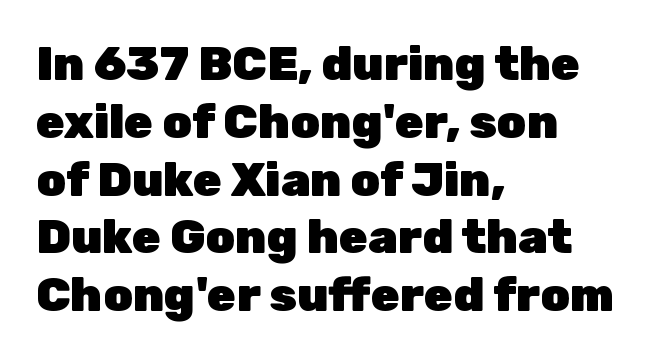
{"serif": "no", "italic": "no", "bold": "yes", "weight": "heavy", "width": "normal", "stroke_contrast": "low", "x_height": "medium", "monospaced": "no", "underline": "no", "align": "left", "line_spacing_ratio": 1.23, "letter_spacing": "normal", "letter_spacing_em": 0.0, "glyph_px": 47}
